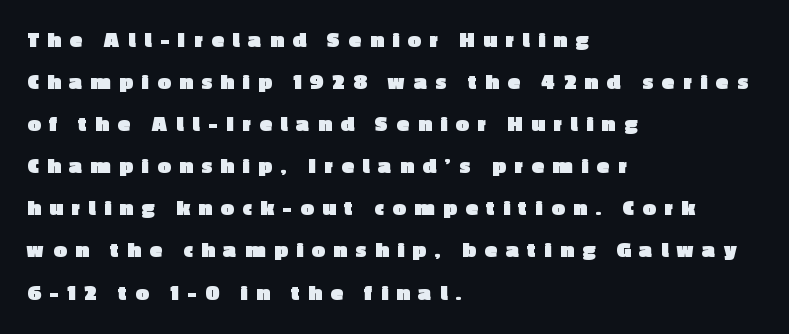
The image shows 23 px bold type, upright; set left-aligned, line spacing 1.83x, unusually wide letter spacing (+0.39 em), not underlined.
